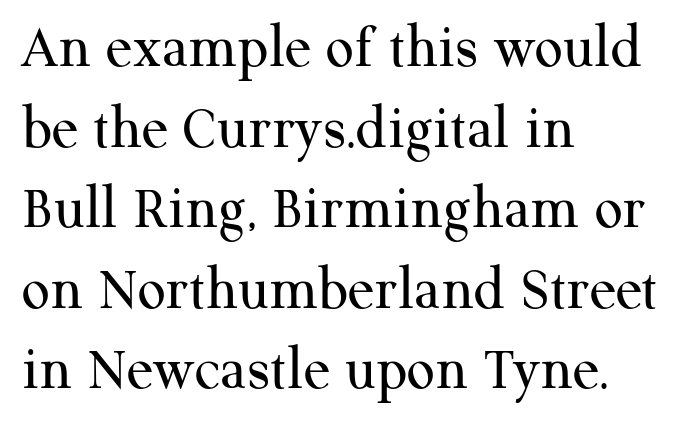
The image shows 62 px regular-weight serif type, upright; set left-aligned, normal line spacing (1.3x), normal letter spacing, not underlined; medium stroke contrast and a medium x-height.
